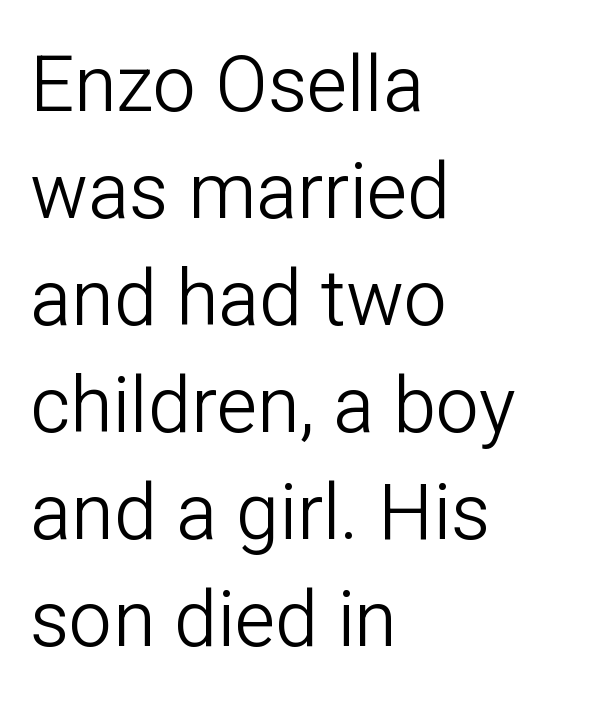
The image shows 77 px light sans-serif type, upright; set left-aligned, normal line spacing (1.39x), normal letter spacing, not underlined; low stroke contrast and a medium x-height.
